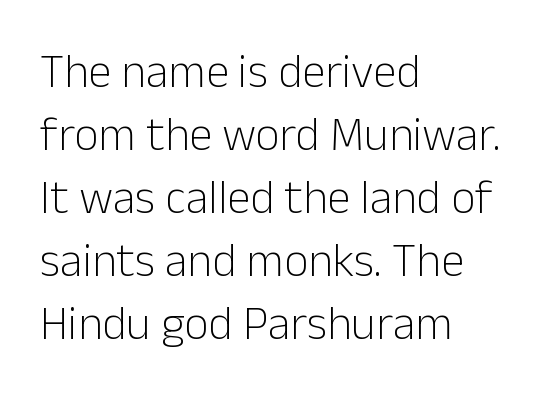
Q: Is the text bold? A: No.
Q: Is the text italic (slanted)? A: No, it is upright.
Q: Is the typeface a serif or a sans-serif typeface? A: Sans-serif.
Q: Is the text underlined? A: No.
Q: How is the paragraph aligned? A: Left-aligned.
Q: Is the spacing between letters normal or unusually wide? A: Normal.
Q: Is the spacing between lines tight, normal or loose? A: Normal.
Q: Width (condensed, normal, or wide)? A: Normal.
Q: Stroke contrast? A: Low.
Q: x-height? A: Medium.
Q: Monospaced? A: No.
